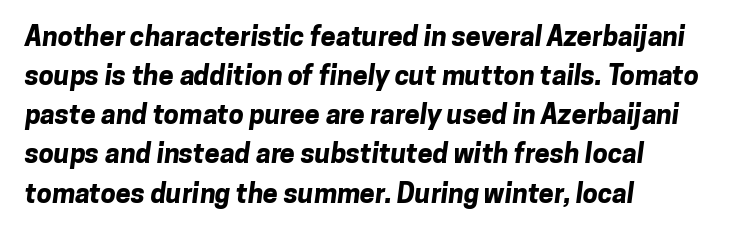
In terms of leading, this rendering sits right in the middle. Has an underline been added? It has not. In terms of weight, the rendering is a true, heavy bold. Each word holds together tightly as a unit, with standard inter-letter gaps.
